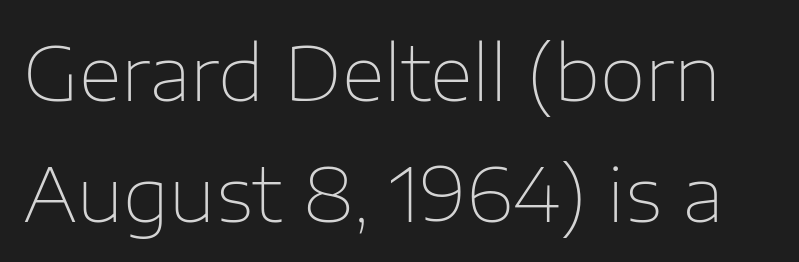
{"serif": "no", "italic": "no", "bold": "no", "weight": "thin", "width": "normal", "stroke_contrast": "low", "x_height": "medium", "monospaced": "no", "underline": "no", "line_spacing": "normal", "line_spacing_ratio": 1.61, "letter_spacing": "normal", "letter_spacing_em": 0.0, "glyph_px": 75}
